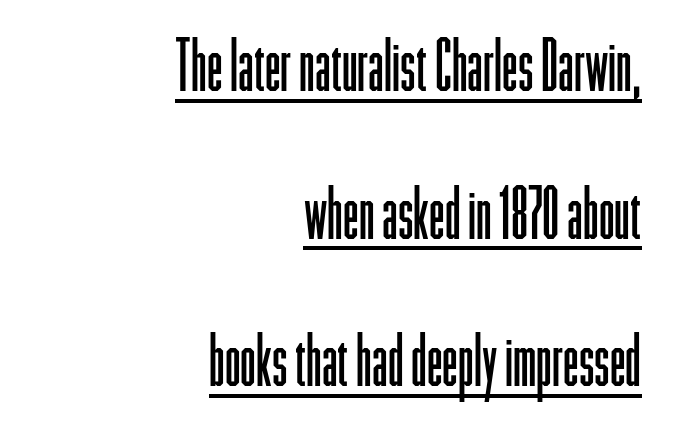
The image shows 71 px light, condensed sans-serif type, upright; set right-aligned, loose line spacing (2.08x), normal letter spacing, underlined; low stroke contrast and a medium x-height.
